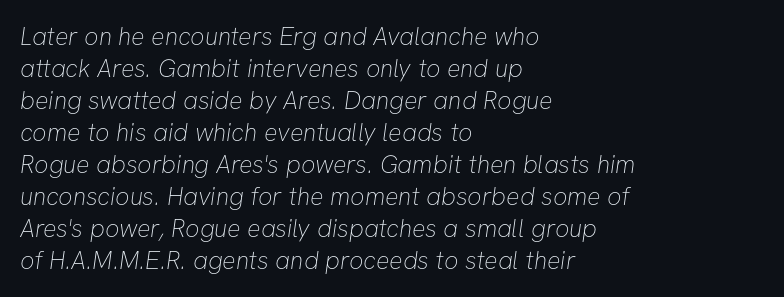
The typeface has the unassuming heft of standard copy or less. Spacing between characters is what you'd get straight out of the box. Short and long lines alike share a common starting point at left. Does the leading feel generous? No, just average.
